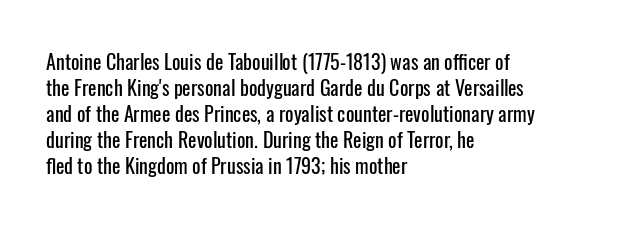
The image shows 20 px text type, upright; set left-aligned, normal line spacing (1.3x), normal letter spacing, not underlined.
